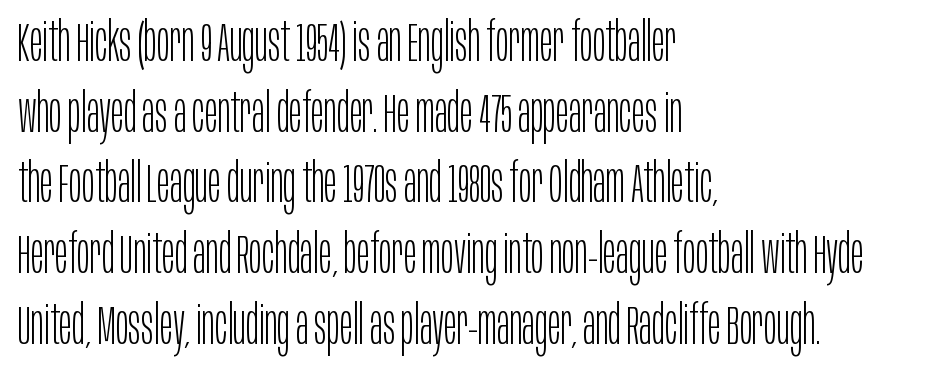
No heavy texture on the line: the type isn't bold. Note the varied advance widths — an 'i' is clearly narrower than an 'm'. This is the regular roman posture of the typeface. Serifs: no, the terminals of the letterforms are clean.
